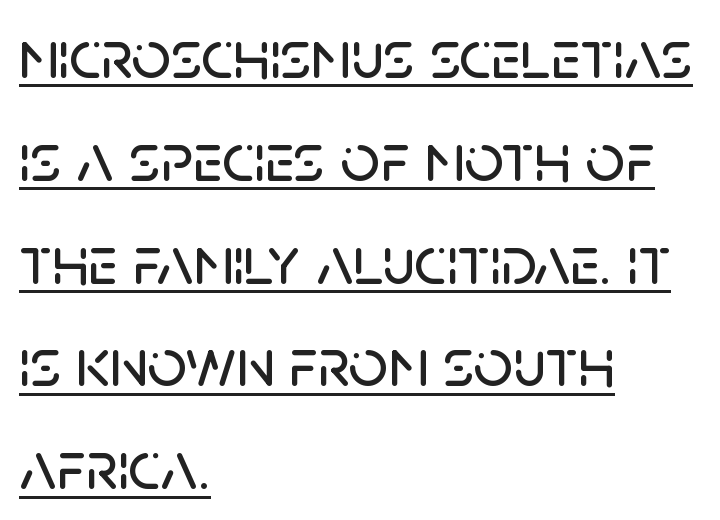
{"serif": "no", "italic": "no", "width": "normal", "stroke_contrast": "low", "x_height": "large", "monospaced": "no", "underline": "yes", "align": "left", "line_spacing": "normal", "line_spacing_ratio": 1.49, "letter_spacing": "normal", "letter_spacing_em": 0.0, "glyph_px": 69}
